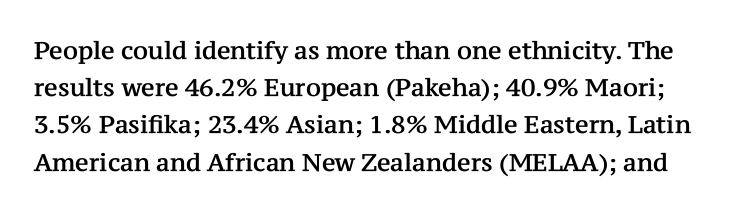
Q: Is the text italic (slanted)? A: No, it is upright.
Q: Is the text underlined? A: No.
Q: Is the spacing between letters normal or unusually wide? A: Normal.
Q: Is the spacing between lines tight, normal or loose? A: Normal.
